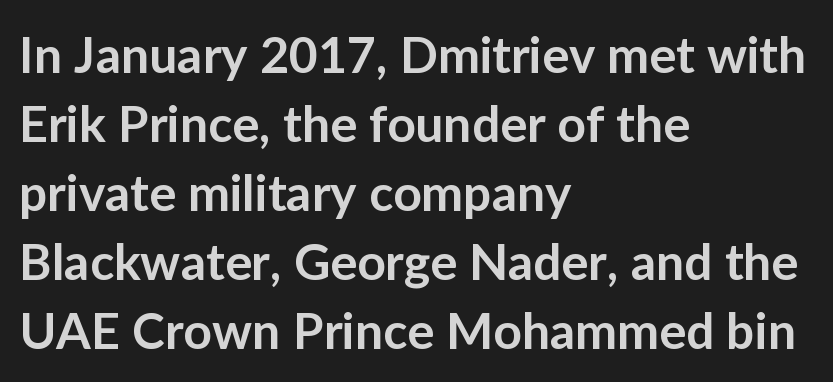
The line-height multiplier appears to be the usual default. The text was rendered using a sans face with plain stroke endings. Strokes here are thickened, but only to semibold level. Students, note that the glyphs here touch the page at normal intervals.
